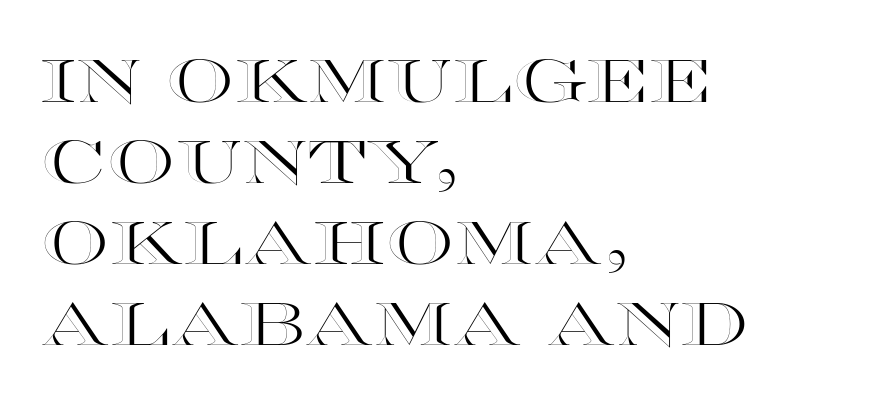
The image shows 60 px wide type, upright; set left-aligned, normal line spacing (1.35x), normal letter spacing, not underlined; a large x-height.
